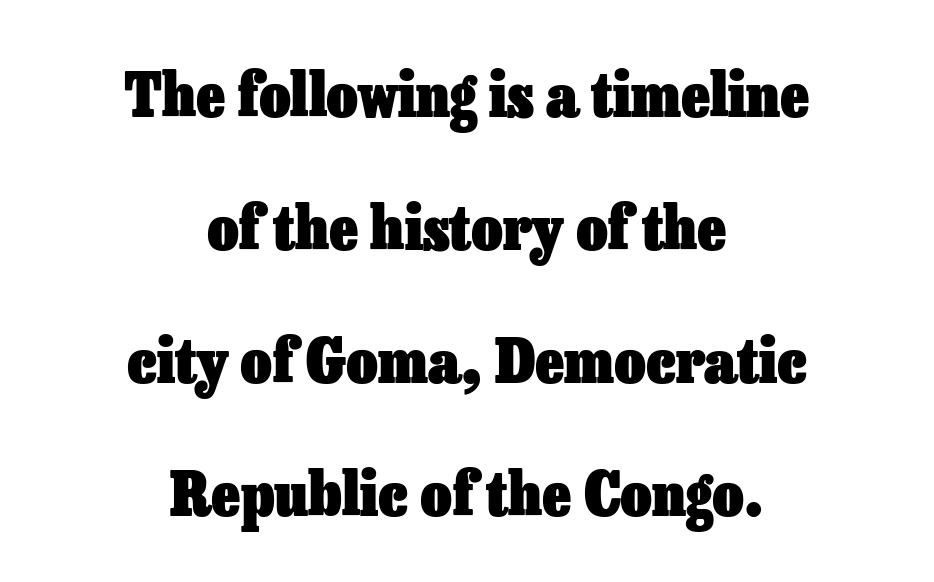
Q: Is the text bold? A: Yes.
Q: Is the text italic (slanted)? A: No, it is upright.
Q: Is the text underlined? A: No.
Q: How is the paragraph aligned? A: Centered.
Q: Is the spacing between letters normal or unusually wide? A: Normal.
Q: Is the spacing between lines tight, normal or loose? A: Loose.
Q: Width (condensed, normal, or wide)? A: Normal.
Q: Stroke contrast? A: Low.
Q: x-height? A: Medium.
Q: Monospaced? A: No.
